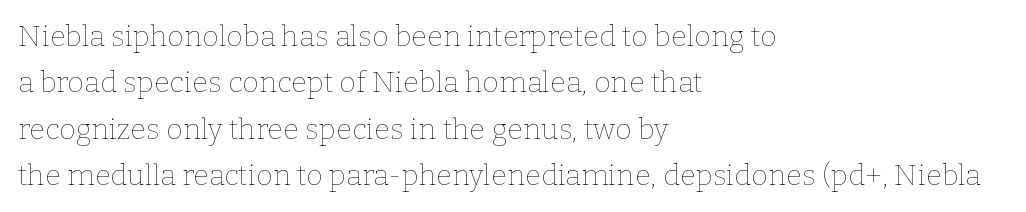
Has an underline been added? It has not. Stems and bowls with no extra thickness — not bold. Regarding leading, the lines here are spaced in the standard way. A classic flush-left, rag-right setting is used for this passage. If you drew a line through each stem, it would be perfectly vertical.
